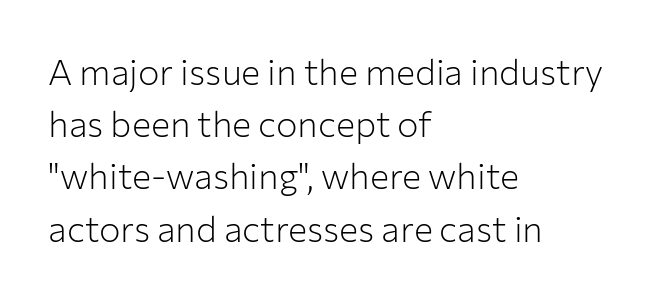
Q: Is the text bold? A: No.
Q: Is the text italic (slanted)? A: No, it is upright.
Q: Is the typeface a serif or a sans-serif typeface? A: Sans-serif.
Q: Is the text underlined? A: No.
Q: How is the paragraph aligned? A: Left-aligned.
Q: Is the spacing between letters normal or unusually wide? A: Normal.
Q: Is the spacing between lines tight, normal or loose? A: Normal.
Q: Width (condensed, normal, or wide)? A: Normal.
Q: Stroke contrast? A: Low.
Q: x-height? A: Medium.
Q: Monospaced? A: No.
